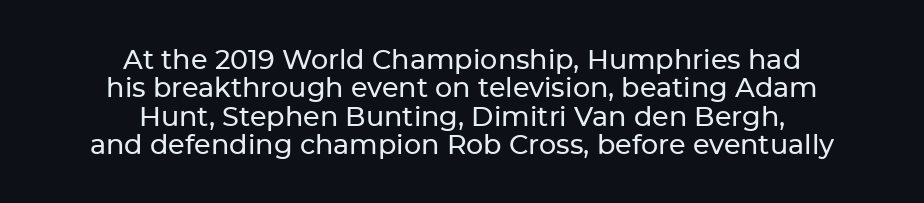
Q: Is the text italic (slanted)? A: No, it is upright.
Q: Is the text underlined? A: No.
Q: How is the paragraph aligned? A: Centered.
Q: Is the spacing between letters normal or unusually wide? A: Normal.
Q: Is the spacing between lines tight, normal or loose? A: Tight.
